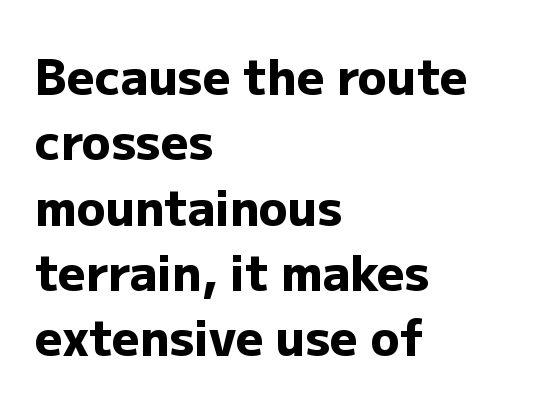
The horizontal fit of the characters is conventional and even. These words are printed bold, with thick strokes throughout. All the whitespace from short lines collects on the right. Look at the bottom of the vertical strokes: they stop flat, with no serifs. Each row of text sits above clean, open space. The lines sit at an ordinary, default distance from one another.
